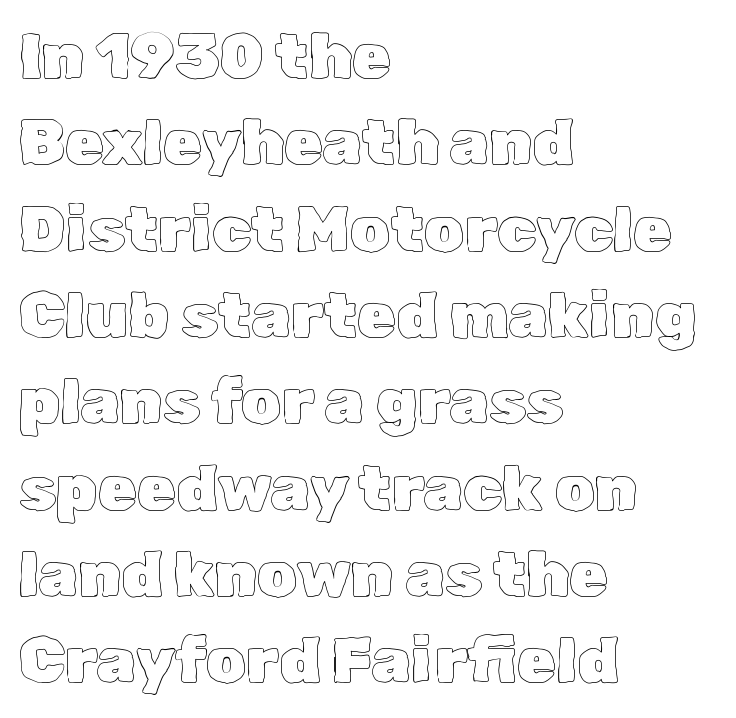
Ordinary non-slanted type is in use. Looks like regular typesetting: each glyph gets only the width it needs. Vertical spacing — default. The paragraph has a hard left edge and a soft right edge. Observe the ordinary spacing: letters are neighbours, not strangers. Underlining? Definitely not there.
